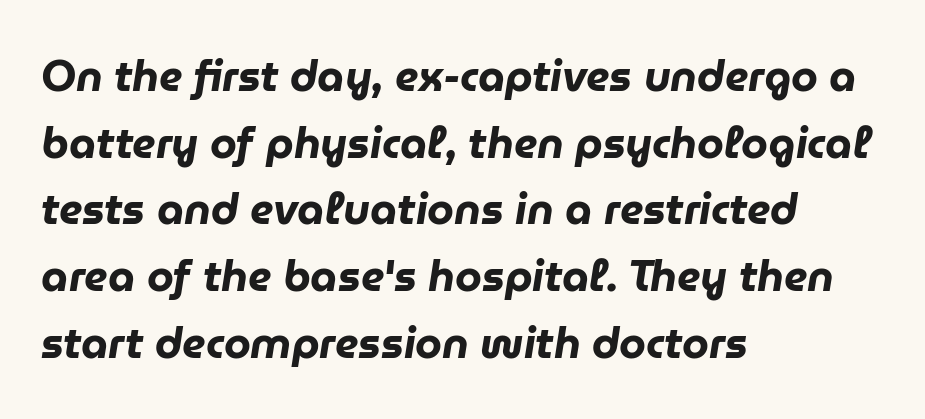
Typographic density is high because the face is bold. These lines are rendered in a variable-pitch font. Quick note: interline space is typical. The font's italic variant was chosen for this text. Short note: letters normally spaced.
